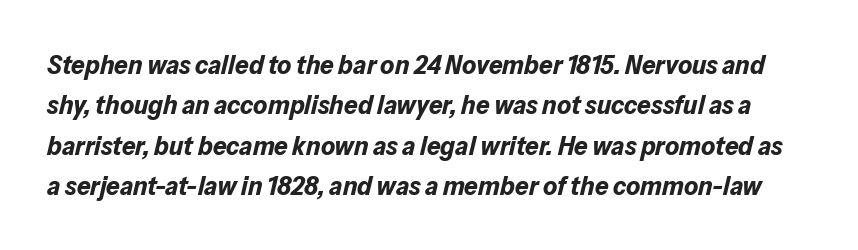
The image shows 27 px bold type, italic (leaning right); set normal line spacing (1.5x), normal letter spacing, not underlined.
